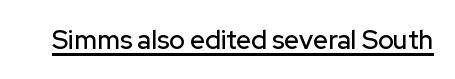
The image shows 26 px text type, upright; set normal letter spacing, underlined.
